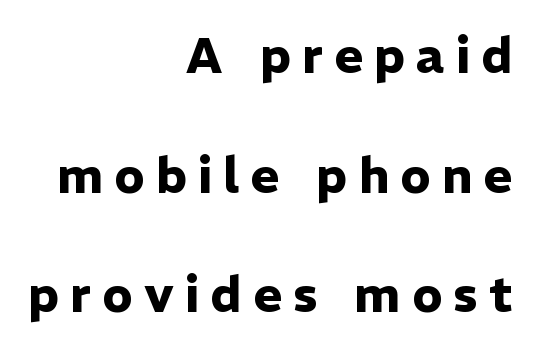
The image shows 49 px heavy sans-serif type, upright; set right-aligned, loose line spacing (2.44x), unusually wide letter spacing (+0.23 em), not underlined; low stroke contrast and a medium x-height.
